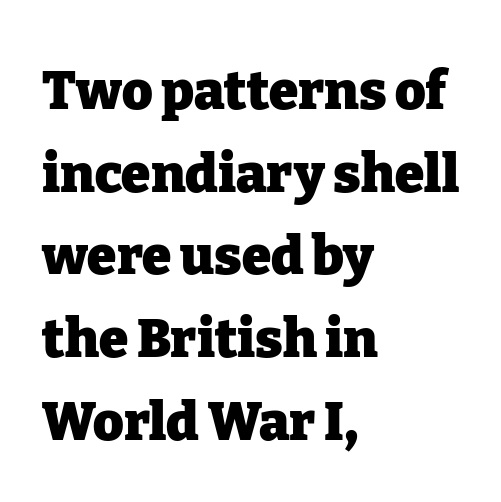
{"serif": "yes", "italic": "no", "bold": "yes", "weight": "heavy", "width": "normal", "stroke_contrast": "low", "x_height": "medium", "monospaced": "no", "underline": "no", "align": "left", "line_spacing": "normal", "line_spacing_ratio": 1.56, "letter_spacing": "normal", "letter_spacing_em": 0.0, "glyph_px": 53}
